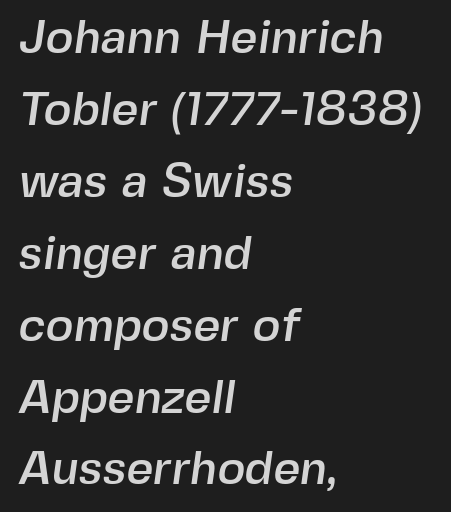
{"serif": "no", "width": "normal", "x_height": "medium", "monospaced": "no", "underline": "no", "align": "left", "line_spacing": "normal", "line_spacing_ratio": 1.53, "letter_spacing": "normal", "letter_spacing_em": 0.0, "glyph_px": 47}
